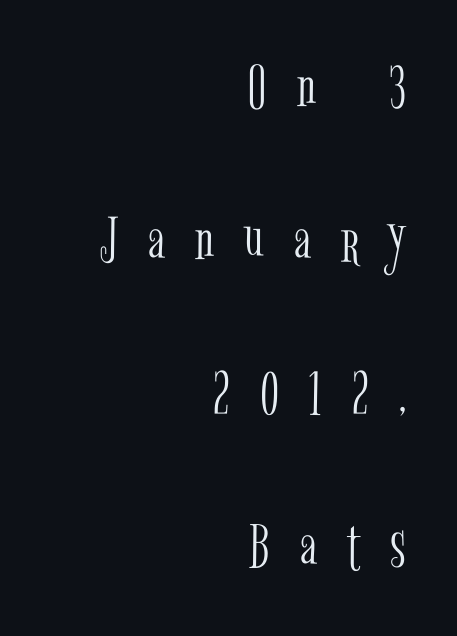
The image shows 63 px light, condensed serif type, upright; set right-aligned, loose line spacing (2.43x), unusually wide letter spacing (+0.48 em), not underlined; low stroke contrast and a medium x-height.
